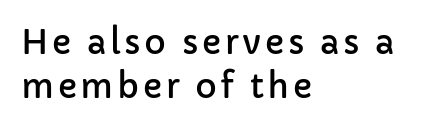
Q: Is the text italic (slanted)? A: No, it is upright.
Q: Is the typeface a serif or a sans-serif typeface? A: Sans-serif.
Q: Is the text underlined? A: No.
Q: How is the paragraph aligned? A: Left-aligned.
Q: Is the spacing between lines tight, normal or loose? A: Normal.
Q: Width (condensed, normal, or wide)? A: Normal.
Q: Stroke contrast? A: Low.
Q: x-height? A: Medium.
Q: Monospaced? A: No.
